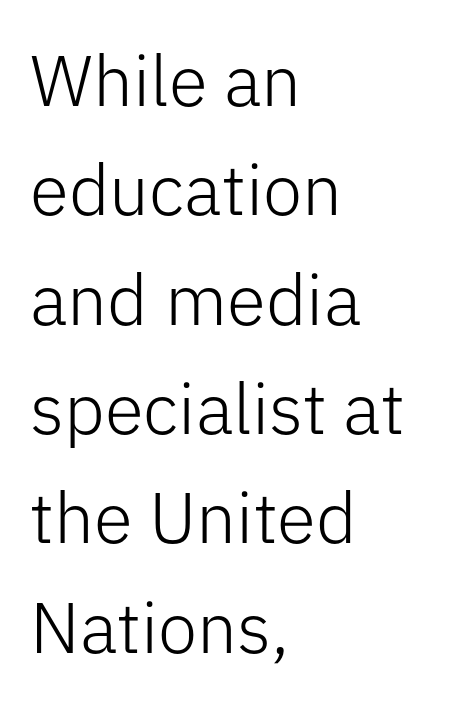
Q: Is the text bold? A: No.
Q: Is the text italic (slanted)? A: No, it is upright.
Q: Is the typeface a serif or a sans-serif typeface? A: Sans-serif.
Q: Is the text underlined? A: No.
Q: How is the paragraph aligned? A: Left-aligned.
Q: Is the spacing between letters normal or unusually wide? A: Normal.
Q: Is the spacing between lines tight, normal or loose? A: Normal.
Q: Width (condensed, normal, or wide)? A: Normal.
Q: Stroke contrast? A: Low.
Q: x-height? A: Medium.
Q: Monospaced? A: No.
